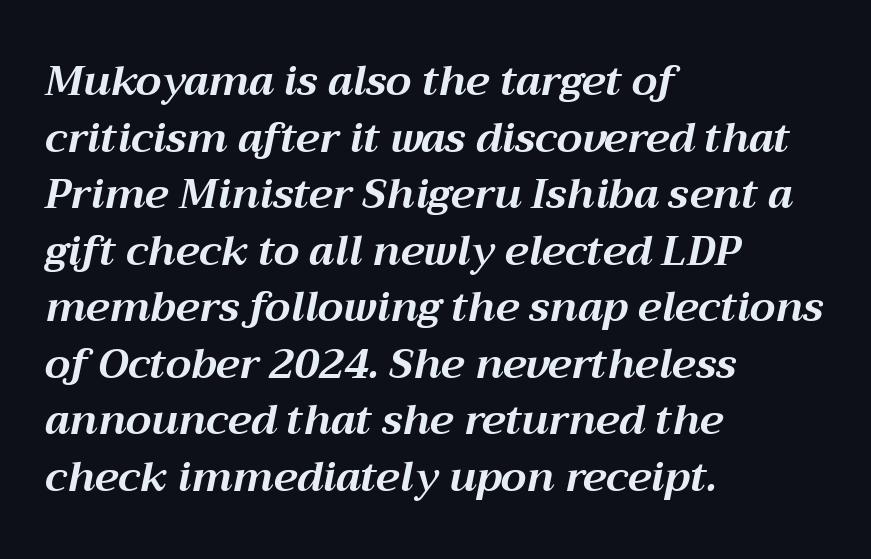
You'd pick this weight for a headline — it's a proper bold. Default kerning and tracking; the words read as compact shapes. In CSS terms this would be text-align: left. Only glyphs here, with clear space below each row. The block of text has a typical density, with ordinary space between rows.
